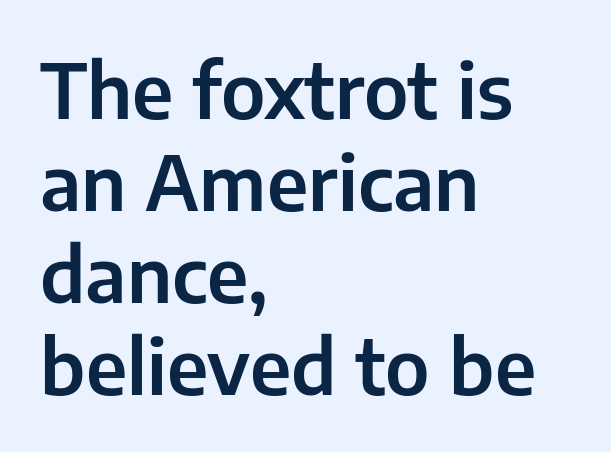
The image shows 76 px sans-serif type, upright; set left-aligned, line spacing 1.21x, normal letter spacing, not underlined; low stroke contrast and a medium x-height.
